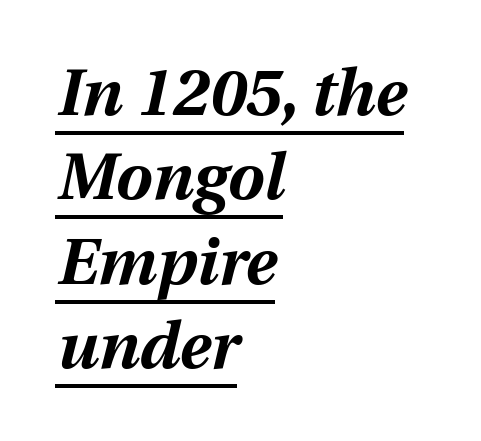
The image shows 65 px bold type, italic (leaning right); set left-aligned, normal line spacing (1.3x), normal letter spacing, underlined; medium stroke contrast and a medium x-height.
